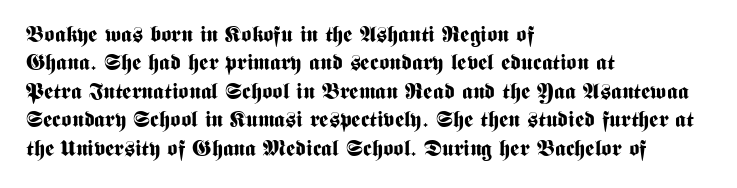
The image shows 22 px bold type, upright; set left-aligned, normal line spacing (1.29x), normal letter spacing, not underlined.
